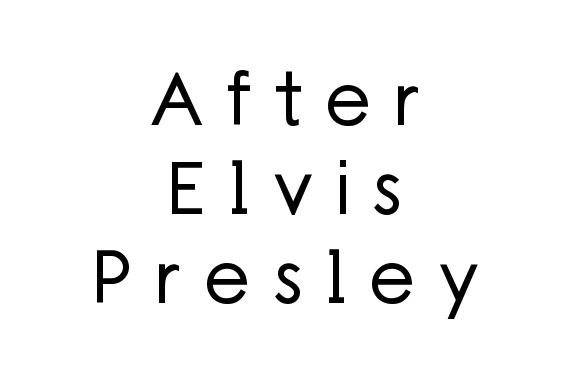
The image shows 73 px regular-weight sans-serif type, upright; set centered, line spacing 1.22x, unusually wide letter spacing (+0.31 em), not underlined; low stroke contrast and a medium x-height.
